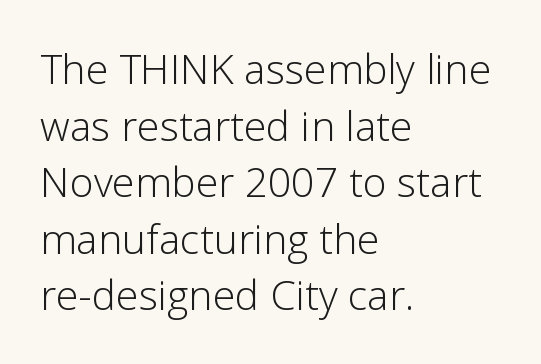
{"serif": "no", "italic": "no", "bold": "no", "weight": "light", "width": "normal", "stroke_contrast": "low", "x_height": "medium", "monospaced": "no", "underline": "no", "align": "left", "line_spacing": "normal", "line_spacing_ratio": 1.38, "letter_spacing": "normal", "letter_spacing_em": 0.0, "glyph_px": 41}
